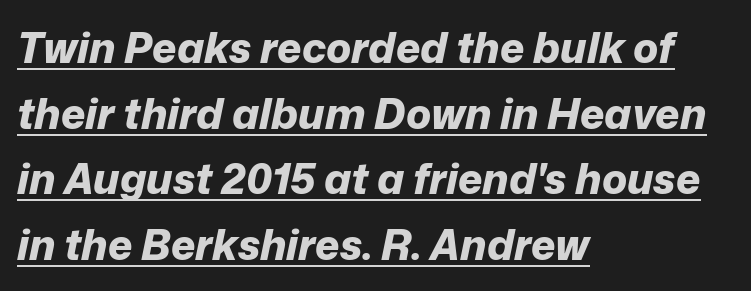
The image shows 42 px bold type, italic (leaning right); set left-aligned, normal line spacing (1.56x), normal letter spacing, underlined; low stroke contrast and a medium x-height.
